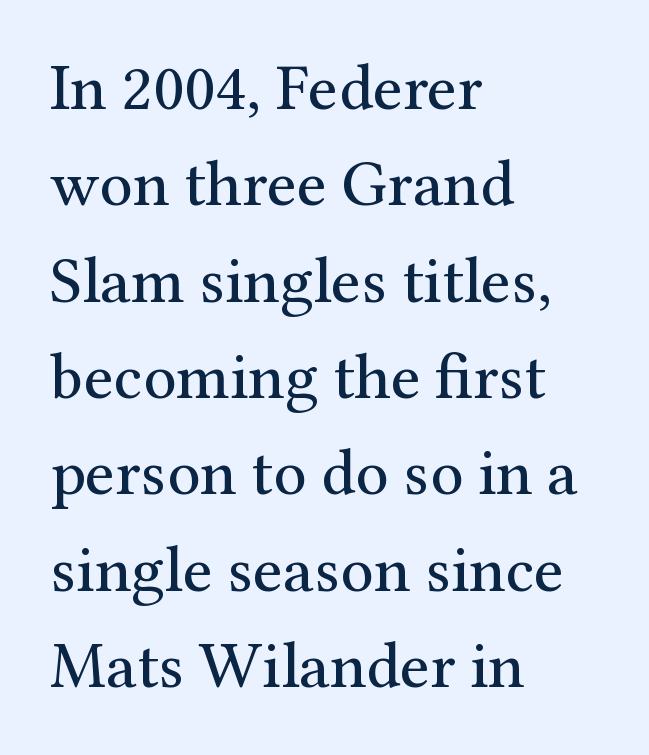
The designer left line spacing at the default. Words appear dense and cohesive because spacing is normal. Nobody drew a line under any word here. Do the characters align in a grid? No, the font is proportional.
